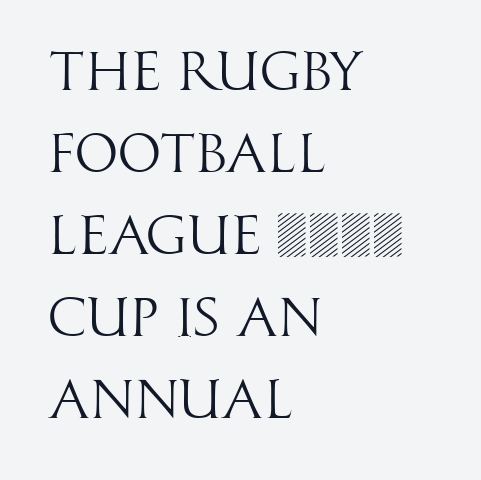
Q: Is the text bold? A: No.
Q: Is the text italic (slanted)? A: No, it is upright.
Q: Is the typeface a serif or a sans-serif typeface? A: Sans-serif.
Q: Is the text underlined? A: No.
Q: How is the paragraph aligned? A: Left-aligned.
Q: Is the spacing between letters normal or unusually wide? A: Normal.
Q: Is the spacing between lines tight, normal or loose? A: Normal.
Q: Width (condensed, normal, or wide)? A: Condensed.
Q: Stroke contrast? A: High.
Q: x-height? A: Large.
Q: Monospaced? A: No.
